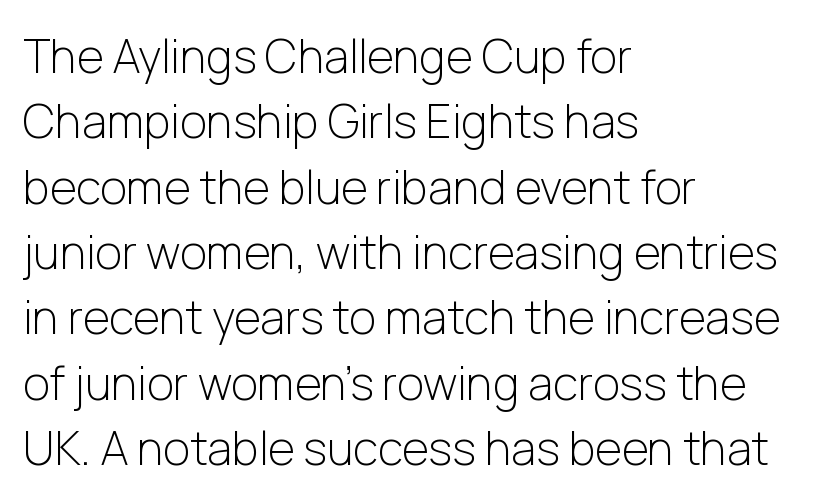
The image shows 46 px light sans-serif type, upright; set left-aligned, normal line spacing (1.42x), normal letter spacing, not underlined; low stroke contrast and a medium x-height.
